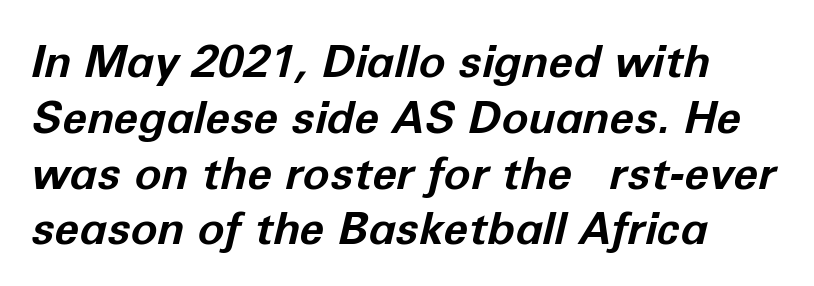
This sample uses plain, unmodified letter spacing. Beneath every word, the page is bare. These lines stack with their left ends in a neat column. The font is running at its bold setting. Proportional: the letters do not fall into vertical columns.
